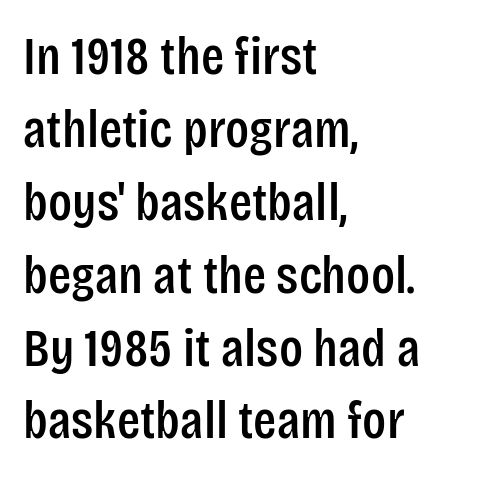
These lines are rendered in a variable-pitch font. There is no visible air inserted between adjacent glyphs. No feet cap the strokes, marking this as sans-serif type. Alignment: flush left. Check the space under the baseline: it is left empty. Whoever set this chose a conventional vertical rhythm.
